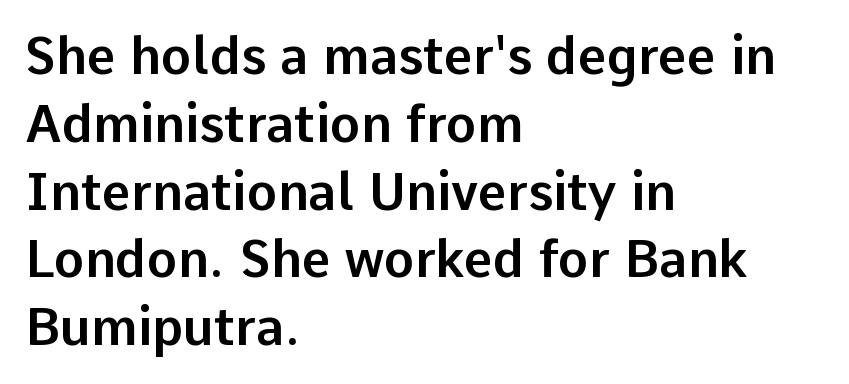
The image shows 51 px sans-serif type, upright; set left-aligned, normal line spacing (1.33x), normal letter spacing, not underlined; low stroke contrast and a medium x-height.
